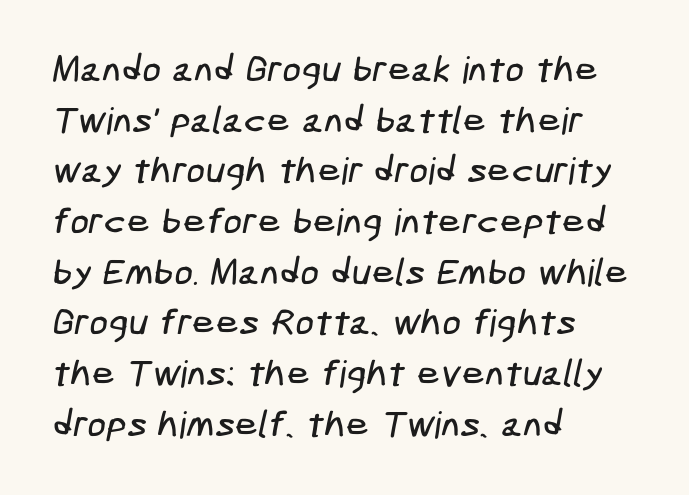
{"serif": "no", "width": "condensed", "stroke_contrast": "low", "x_height": "medium", "underline": "no", "align": "left", "line_spacing": "normal", "line_spacing_ratio": 1.37, "letter_spacing": "normal", "letter_spacing_em": 0.0, "glyph_px": 37}
